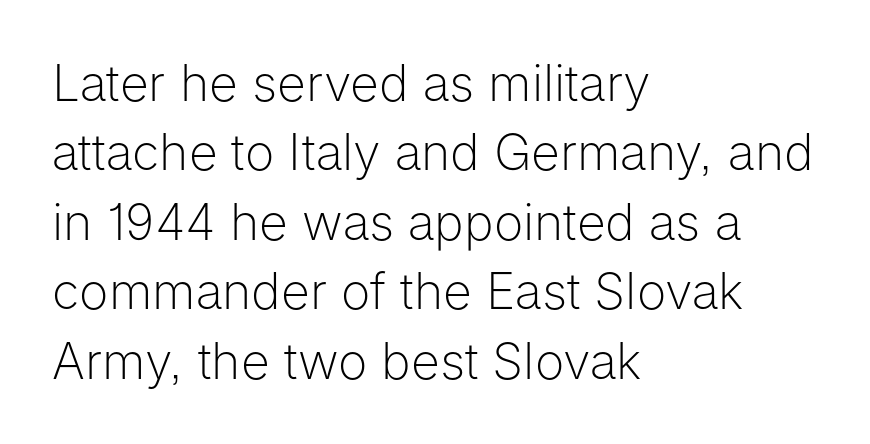
{"serif": "no", "italic": "no", "bold": "no", "weight": "light", "width": "normal", "stroke_contrast": "low", "x_height": "medium", "monospaced": "no", "underline": "no", "align": "left", "line_spacing": "normal", "line_spacing_ratio": 1.39, "letter_spacing": "normal", "letter_spacing_em": 0.0, "glyph_px": 50}
